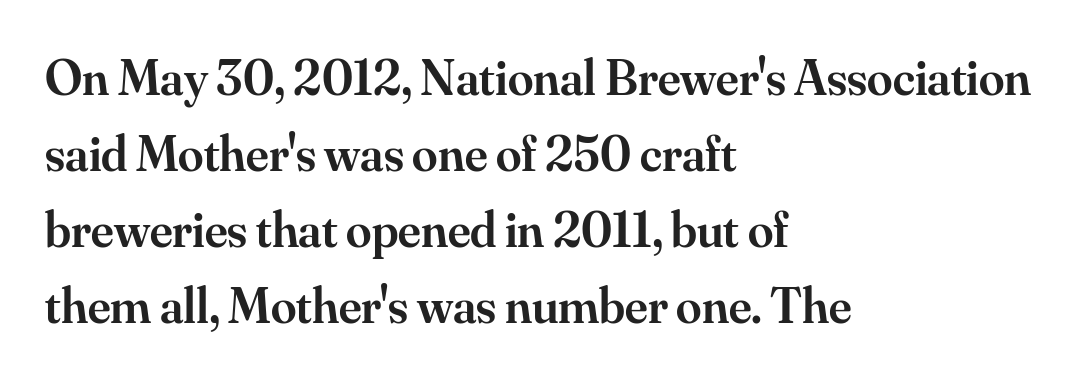
Q: Is the text bold? A: Semi-bold.
Q: Is the text italic (slanted)? A: No, it is upright.
Q: Is the typeface a serif or a sans-serif typeface? A: Serif.
Q: Is the text underlined? A: No.
Q: How is the paragraph aligned? A: Left-aligned.
Q: Is the spacing between letters normal or unusually wide? A: Normal.
Q: Is the spacing between lines tight, normal or loose? A: Normal.
Q: Width (condensed, normal, or wide)? A: Normal.
Q: Stroke contrast? A: Medium.
Q: x-height? A: Small.
Q: Monospaced? A: No.
